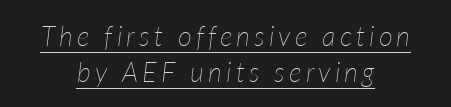
The image shows 27 px text type, italic (leaning right); set centered, normal line spacing (1.32x), underlined.
